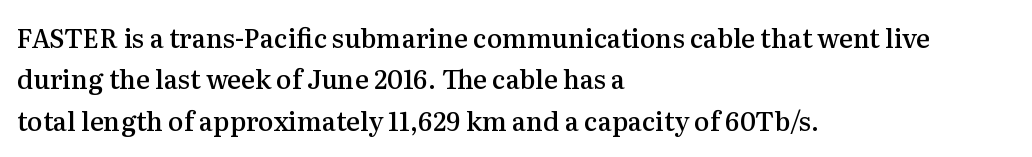
Q: Is the text bold? A: Semi-bold.
Q: Is the text italic (slanted)? A: No, it is upright.
Q: Is the text underlined? A: No.
Q: How is the paragraph aligned? A: Left-aligned.
Q: Is the spacing between letters normal or unusually wide? A: Normal.
Q: Is the spacing between lines tight, normal or loose? A: Normal.
